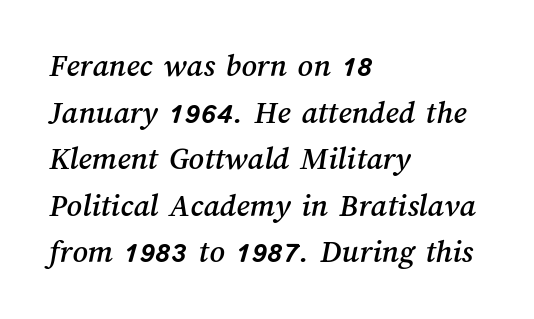
The image shows 33 px text type; set left-aligned, normal line spacing (1.41x), normal letter spacing, not underlined; medium stroke contrast and a medium x-height.
